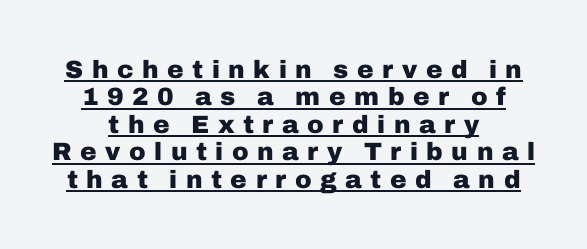
Somebody hit Ctrl+U on this one — the words are underlined. Loose tracking; the words dissolve into strings of separated letters. Horizontal bands of white between lines are thin slivers. If you drew a line through each stem, it would be perfectly vertical. Set as a true bold cut, around the 700 mark.
